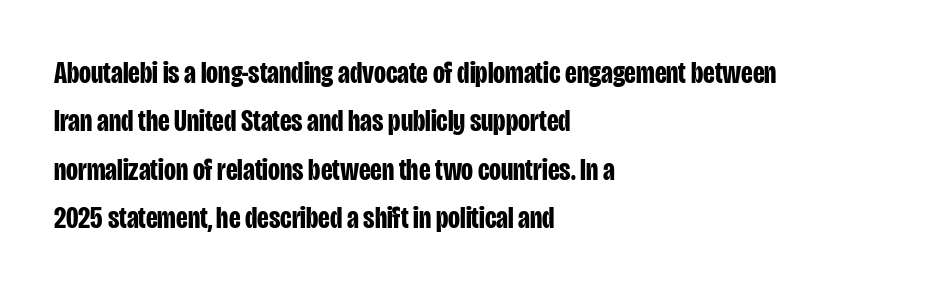
Q: Is the text bold? A: Yes.
Q: Is the text italic (slanted)? A: No, it is upright.
Q: Is the typeface a serif or a sans-serif typeface? A: Sans-serif.
Q: Is the text underlined? A: No.
Q: How is the paragraph aligned? A: Left-aligned.
Q: Is the spacing between letters normal or unusually wide? A: Normal.
Q: Is the spacing between lines tight, normal or loose? A: Normal.
Q: Width (condensed, normal, or wide)? A: Condensed.
Q: Stroke contrast? A: Low.
Q: x-height? A: Large.
Q: Monospaced? A: No.
